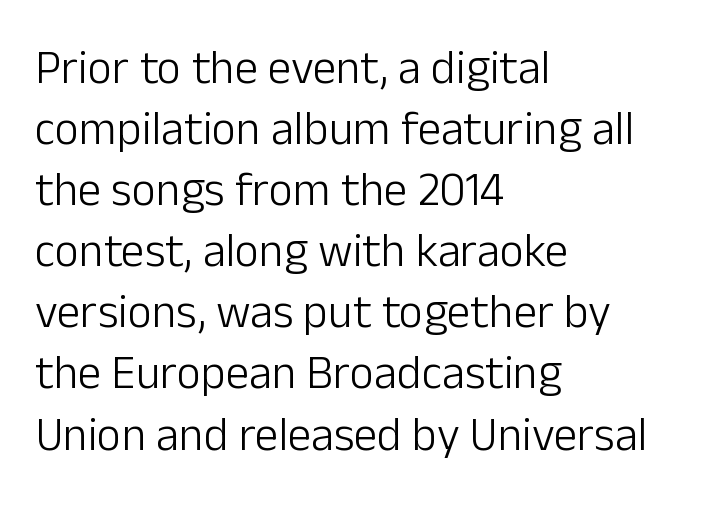
Q: Is the text bold? A: No.
Q: Is the text italic (slanted)? A: No, it is upright.
Q: Is the typeface a serif or a sans-serif typeface? A: Sans-serif.
Q: Is the text underlined? A: No.
Q: How is the paragraph aligned? A: Left-aligned.
Q: Is the spacing between letters normal or unusually wide? A: Normal.
Q: Is the spacing between lines tight, normal or loose? A: Normal.
Q: Width (condensed, normal, or wide)? A: Normal.
Q: Stroke contrast? A: Low.
Q: x-height? A: Medium.
Q: Monospaced? A: No.
